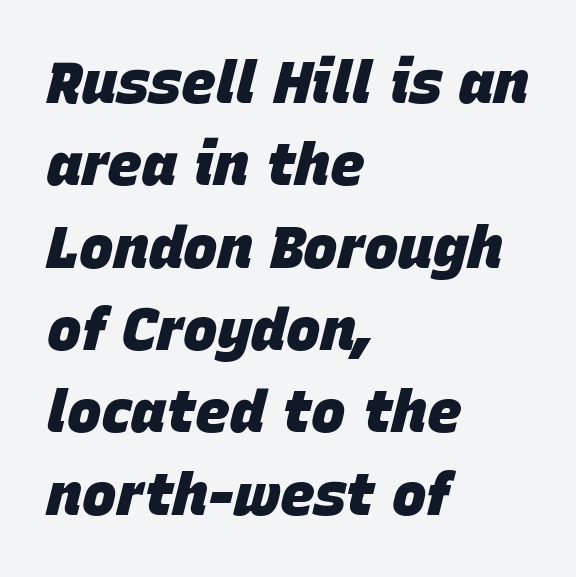
{"italic": "yes", "lean": "right", "slant_degrees": 15, "bold": "yes", "weight": "heavy", "width": "normal", "stroke_contrast": "low", "x_height": "large", "monospaced": "no", "underline": "no", "align": "left", "line_spacing": "normal", "line_spacing_ratio": 1.42, "letter_spacing": "normal", "letter_spacing_em": 0.0, "glyph_px": 58}
